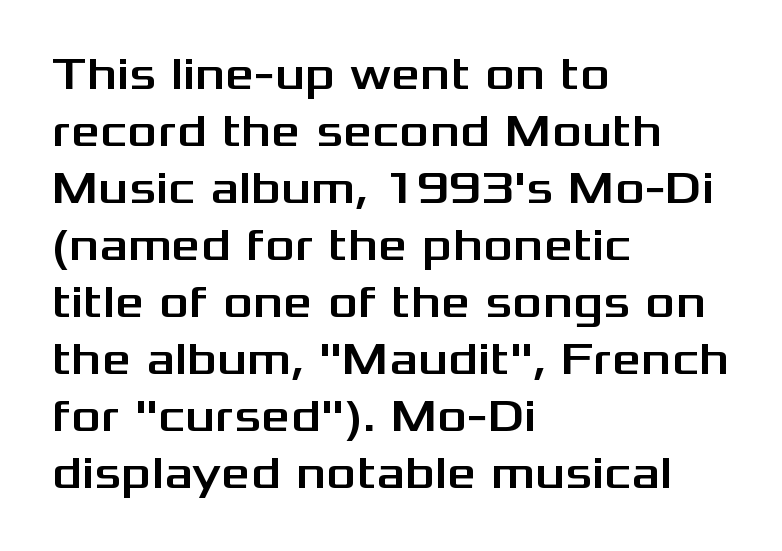
Q: Is the text italic (slanted)? A: No, it is upright.
Q: Is the typeface a serif or a sans-serif typeface? A: Sans-serif.
Q: Is the text underlined? A: No.
Q: How is the paragraph aligned? A: Left-aligned.
Q: Is the spacing between letters normal or unusually wide? A: Normal.
Q: Width (condensed, normal, or wide)? A: Wide.
Q: Stroke contrast? A: Medium.
Q: x-height? A: Medium.
Q: Monospaced? A: No.
